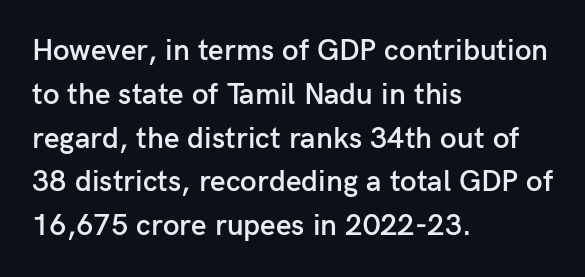
These words are printed semibold, heavier than regular yet not bold. Font category for this specimen: sans-serif. You could call the tracking neutral — neither tight nor loose. Rendered with straight, roman letterforms. Layout note: lines flush left.
